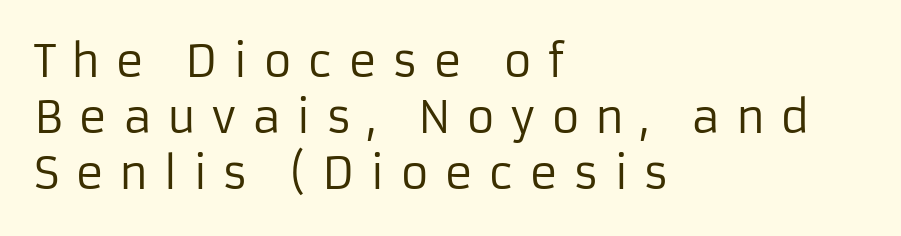
The image shows 44 px regular-weight sans-serif type, upright; set left-aligned, normal line spacing (1.27x), unusually wide letter spacing (+0.34 em), not underlined; low stroke contrast and a medium x-height.
